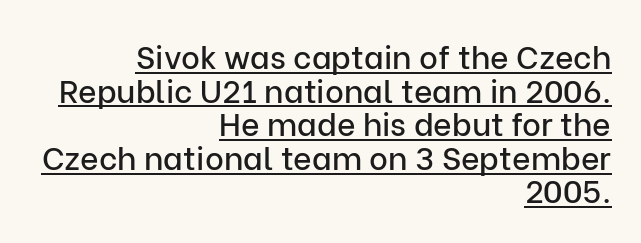
{"serif": "no", "italic": "no", "width": "normal", "stroke_contrast": "low", "x_height": "medium", "monospaced": "no", "underline": "yes", "align": "right", "line_spacing": "tight", "line_spacing_ratio": 1.05, "letter_spacing": "normal", "letter_spacing_em": 0.0, "glyph_px": 32}
